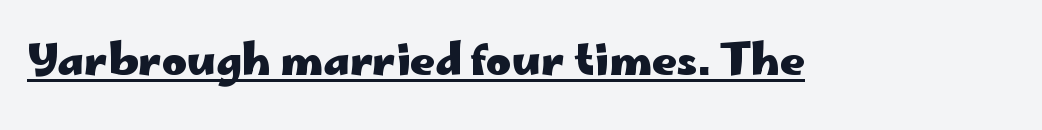
Q: Is the text bold? A: Yes.
Q: Is the text italic (slanted)? A: No, it is upright.
Q: Is the typeface a serif or a sans-serif typeface? A: Sans-serif.
Q: Is the text underlined? A: Yes.
Q: Is the spacing between letters normal or unusually wide? A: Normal.
Q: Width (condensed, normal, or wide)? A: Wide.
Q: Stroke contrast? A: Low.
Q: x-height? A: Small.
Q: Monospaced? A: No.
